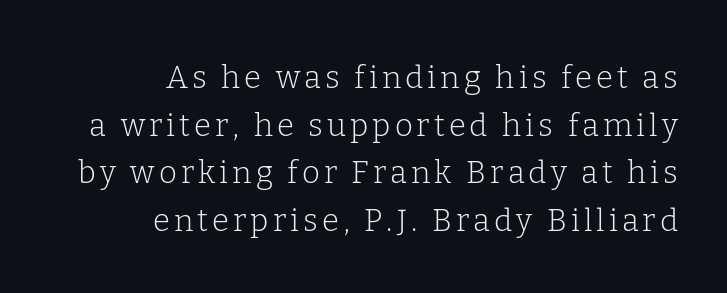
The image shows 31 px light serif type, upright; set right-aligned, normal line spacing (1.54x), not underlined; low stroke contrast and a medium x-height.
